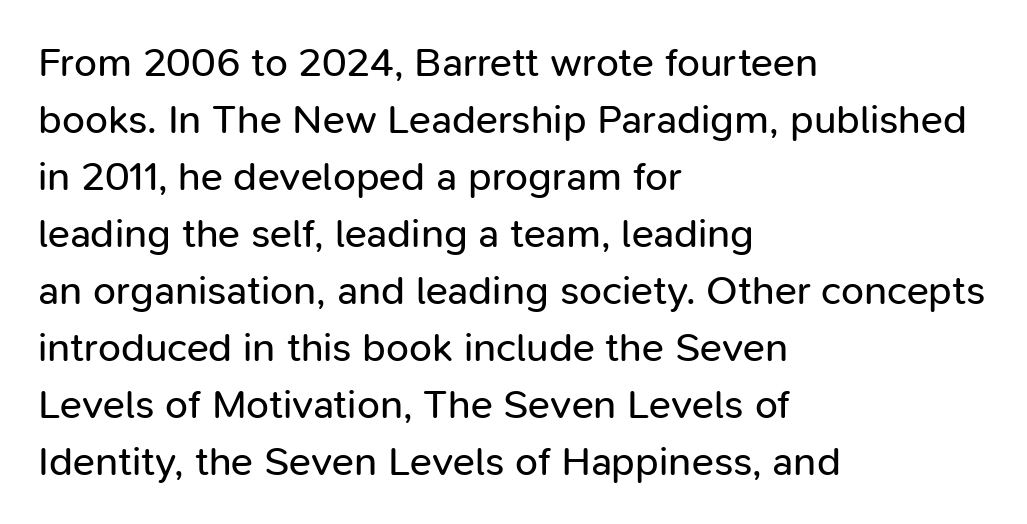
Q: Is the text bold? A: No.
Q: Is the text italic (slanted)? A: No, it is upright.
Q: Is the typeface a serif or a sans-serif typeface? A: Sans-serif.
Q: Is the text underlined? A: No.
Q: How is the paragraph aligned? A: Left-aligned.
Q: Is the spacing between letters normal or unusually wide? A: Normal.
Q: Is the spacing between lines tight, normal or loose? A: Normal.
Q: Width (condensed, normal, or wide)? A: Normal.
Q: Stroke contrast? A: Low.
Q: x-height? A: Medium.
Q: Monospaced? A: No.
